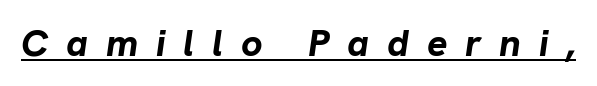
The rendering uses natural spacing where letterforms have individual widths. Heavy-handed strokes throughout: this text is bold. Underlined type. Caption: expanded tracking, letters set apart.
